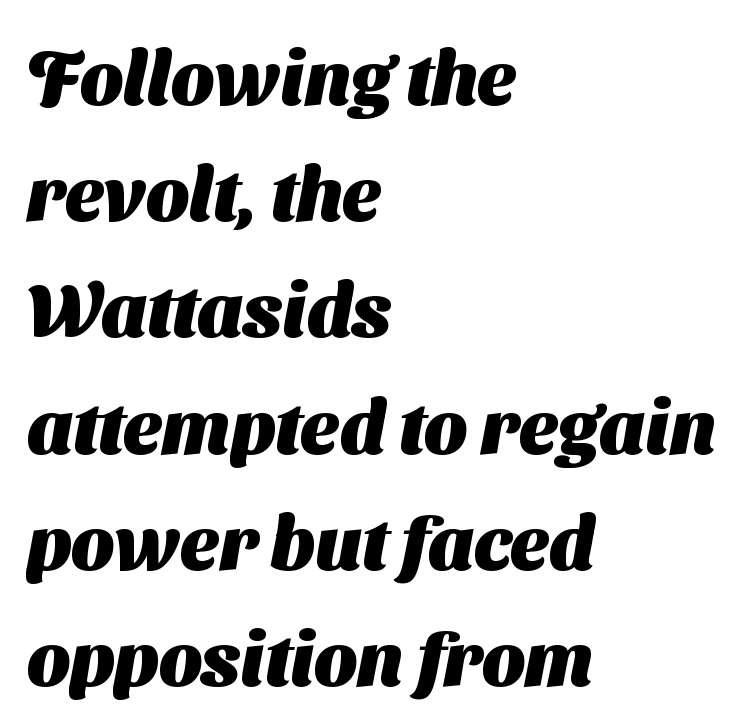
Its strokes are broad and dark, the hallmark of bold type. The type is set solid horizontally, with unmodified tracking. These lines are rendered in a variable-pitch font. Alignment: flush left.
